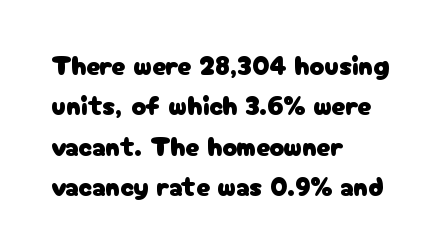
The image shows 27 px text type, upright; set left-aligned, normal line spacing (1.5x), normal letter spacing, not underlined.
